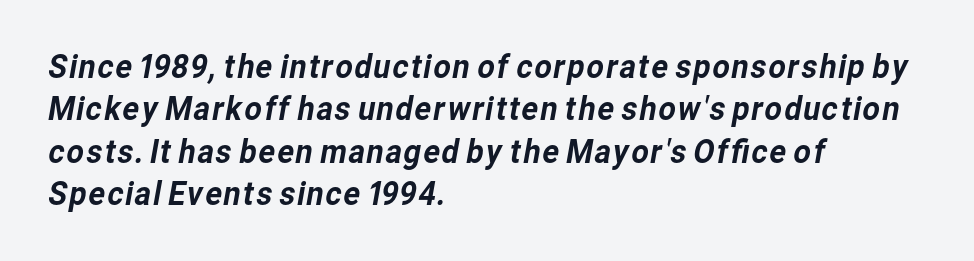
Q: Is the typeface a serif or a sans-serif typeface? A: Sans-serif.
Q: Is the text underlined? A: No.
Q: How is the paragraph aligned? A: Left-aligned.
Q: Is the spacing between letters normal or unusually wide? A: Normal.
Q: Is the spacing between lines tight, normal or loose? A: Normal.
Q: Width (condensed, normal, or wide)? A: Normal.
Q: Stroke contrast? A: Low.
Q: x-height? A: Medium.
Q: Monospaced? A: No.
